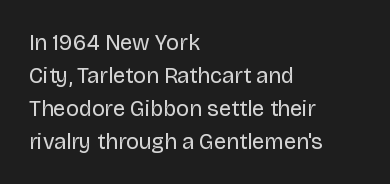
In terms of leading, this rendering sits right in the middle. Quick note: not italic, upright. Stems here are at most as thick as an everyday book face. Letter spacing: default.
